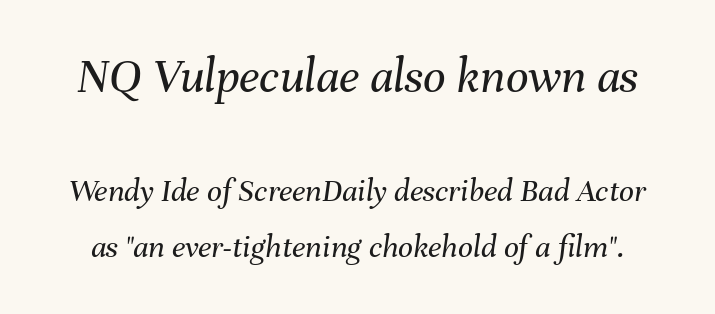
The image shows 50 px regular-weight type, italic (leaning right); set normal line spacing (1.69x), normal letter spacing, not underlined; the first (top) block is 1.52x larger; medium stroke contrast and a medium x-height.
